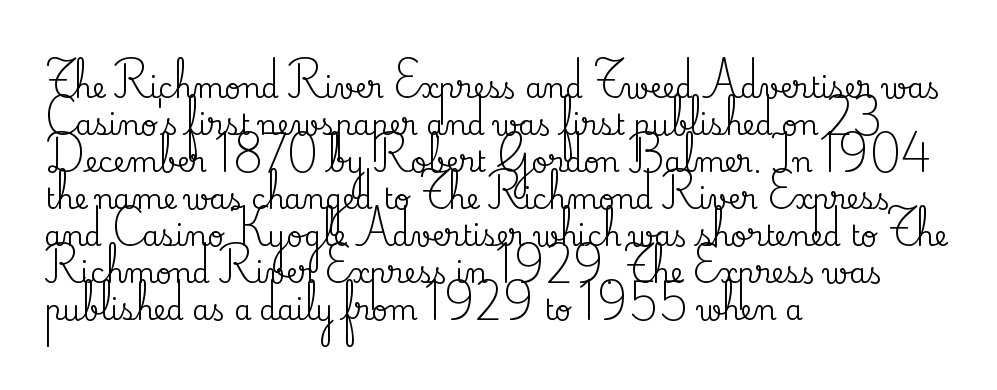
{"serif": "yes", "italic": "no", "width": "normal", "stroke_contrast": "medium", "x_height": "small", "monospaced": "no", "underline": "no", "align": "left", "line_spacing": "normal", "line_spacing_ratio": 1.32, "letter_spacing": "normal", "letter_spacing_em": 0.0, "glyph_px": 28}
